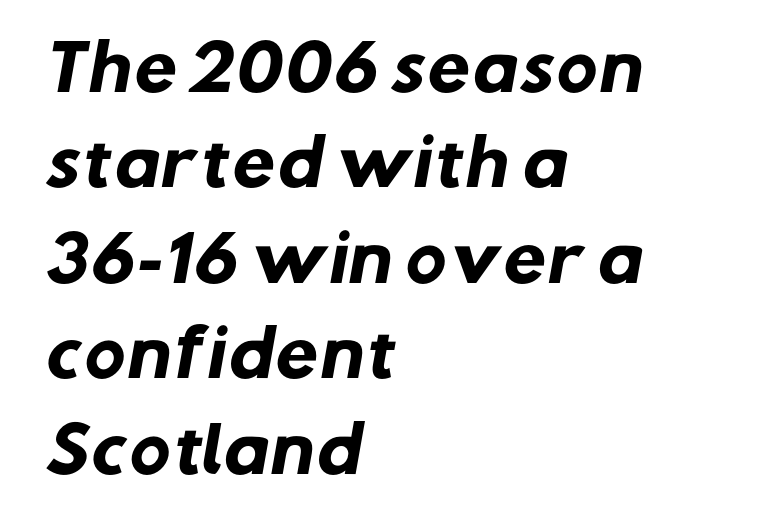
The image shows 62 px heavy sans-serif type; set left-aligned, normal line spacing (1.54x), normal letter spacing, not underlined; low stroke contrast and a medium x-height.
